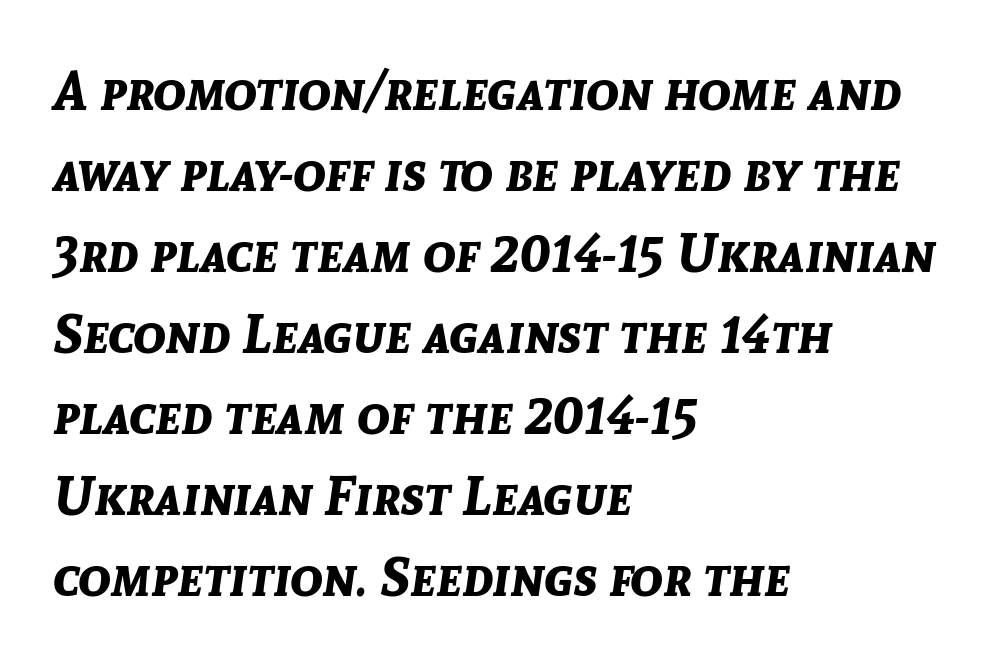
{"italic": "yes", "lean": "right", "slant_degrees": 8, "bold": "yes", "weight": "bold", "width": "normal", "stroke_contrast": "low", "x_height": "medium", "monospaced": "no", "underline": "no", "align": "left", "line_spacing": "normal", "line_spacing_ratio": 1.5, "letter_spacing": "normal", "letter_spacing_em": 0.0, "glyph_px": 54}
